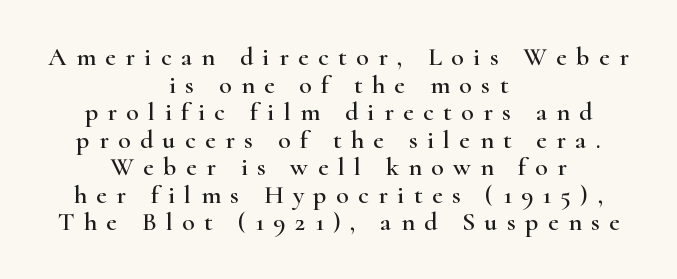
{"italic": "no", "underline": "no", "align": "center", "line_spacing": "tight", "line_spacing_ratio": 1.06, "letter_spacing": "wide", "letter_spacing_em": 0.36, "glyph_px": 26}
